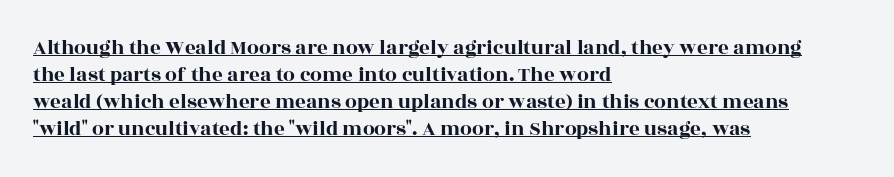
The image shows 21 px text type, upright; set left-aligned, normal line spacing (1.28x), normal letter spacing, underlined.
